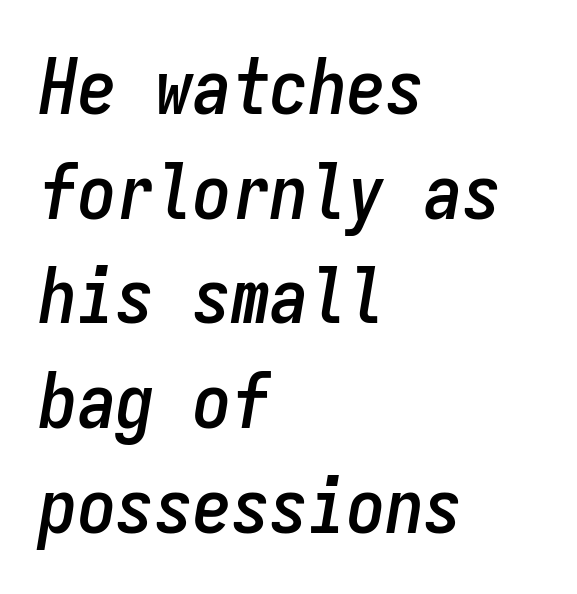
Q: Is the text italic (slanted)? A: Yes, it leans right by about 9 degrees.
Q: Is the text underlined? A: No.
Q: How is the paragraph aligned? A: Left-aligned.
Q: Is the spacing between letters normal or unusually wide? A: Normal.
Q: Is the spacing between lines tight, normal or loose? A: Normal.
Q: Width (condensed, normal, or wide)? A: Condensed.
Q: Stroke contrast? A: Low.
Q: x-height? A: Medium.
Q: Monospaced? A: Yes.
